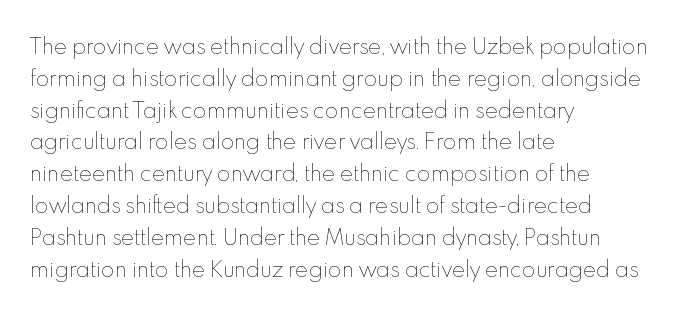
{"italic": "no", "bold": "no", "underline": "no", "align": "left", "line_spacing": "normal", "line_spacing_ratio": 1.59, "letter_spacing": "normal", "letter_spacing_em": 0.0, "glyph_px": 20}
